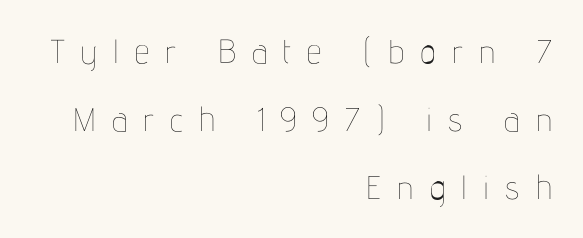
This rendering features lettering with no underline. The type sits square on the baseline with zero lean. Leftover space on each line is placed entirely before the opening word. Honestly, the rows look like they've been pulled way apart.
